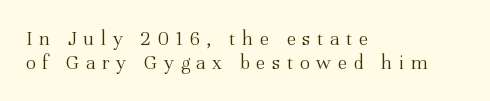
{"italic": "no", "bold": "no", "underline": "no", "align": "left", "line_spacing": "tight", "line_spacing_ratio": 1.12, "letter_spacing": "wide", "letter_spacing_em": 0.31, "glyph_px": 21}
